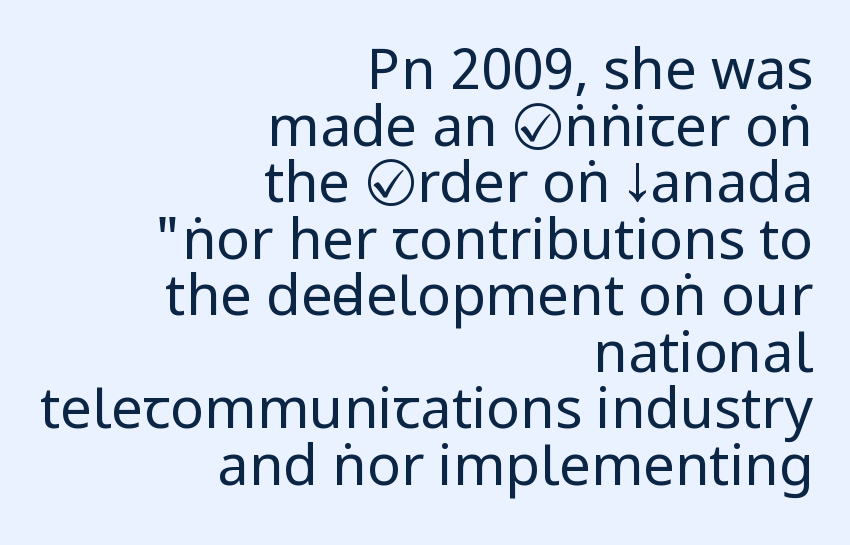
The image shows 56 px regular-weight, condensed sans-serif type, upright; set right-aligned, tight line spacing (1.01x), normal letter spacing, not underlined; low stroke contrast and a large x-height.
